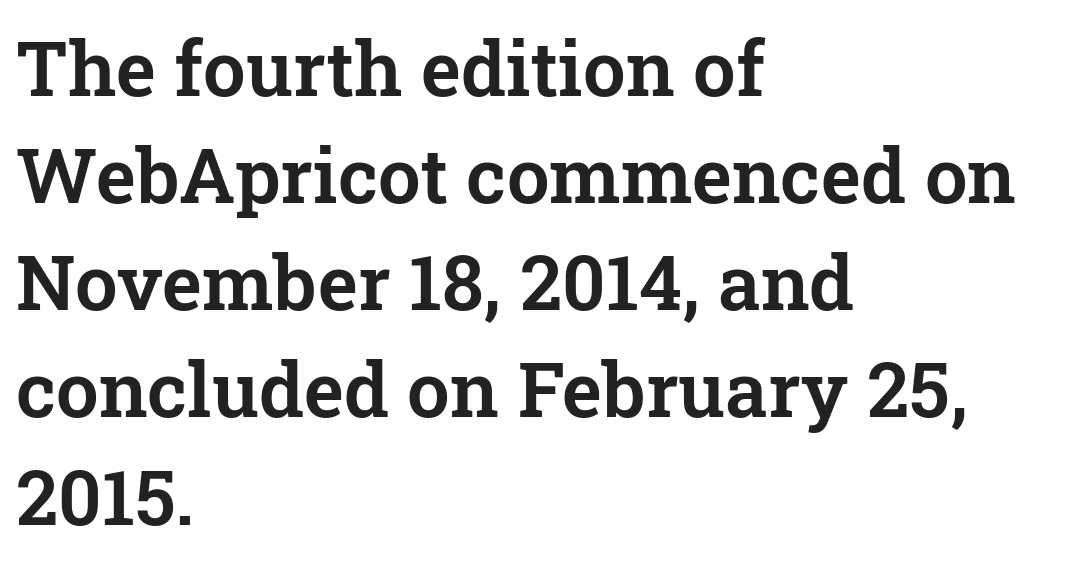
Q: Is the text italic (slanted)? A: No, it is upright.
Q: Is the typeface a serif or a sans-serif typeface? A: Serif.
Q: Is the text underlined? A: No.
Q: How is the paragraph aligned? A: Left-aligned.
Q: Is the spacing between letters normal or unusually wide? A: Normal.
Q: Is the spacing between lines tight, normal or loose? A: Normal.
Q: Width (condensed, normal, or wide)? A: Normal.
Q: Stroke contrast? A: Low.
Q: x-height? A: Medium.
Q: Monospaced? A: No.
